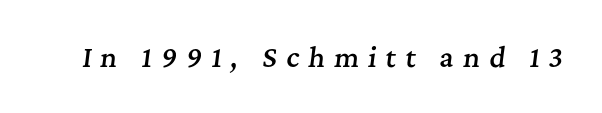
The image shows 26 px text type, italic (leaning right); set unusually wide letter spacing (+0.35 em), not underlined.
